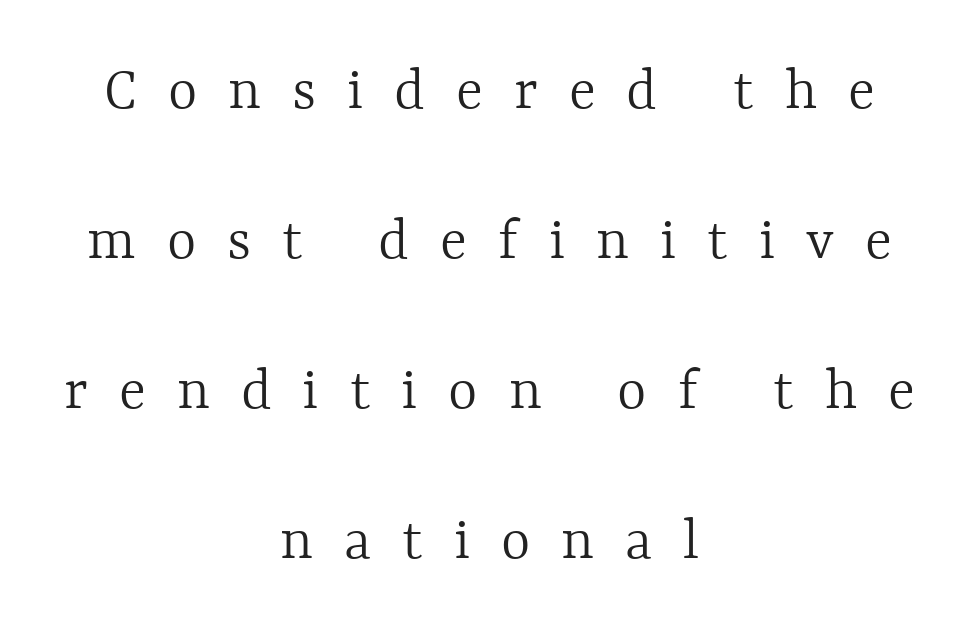
The passage shown is not underscored anywhere. If you drew a line through each stem, it would be perfectly vertical. Compared with typical body copy, the letter spacing here is much looser. Line starts and ends both wander, symmetrically. Each letter keeps its own natural width here, so spacing adapts to shape.
